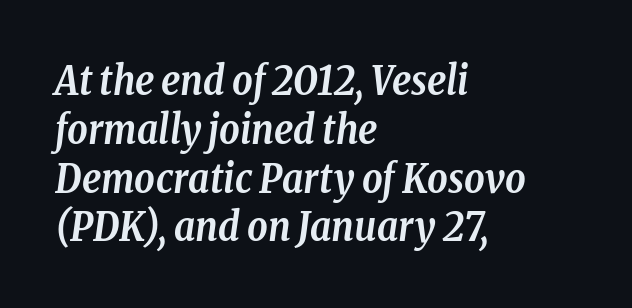
Horizontal alignment here is leftward, the default for most running prose. The type is set solid horizontally, with unmodified tracking. Descenders are the only things crossing below the line. The letters advance in unequal steps, a hallmark of proportional type. Each glyph is drawn with heavy, bold strokes. The axis of the letterforms is tilted away from vertical.
